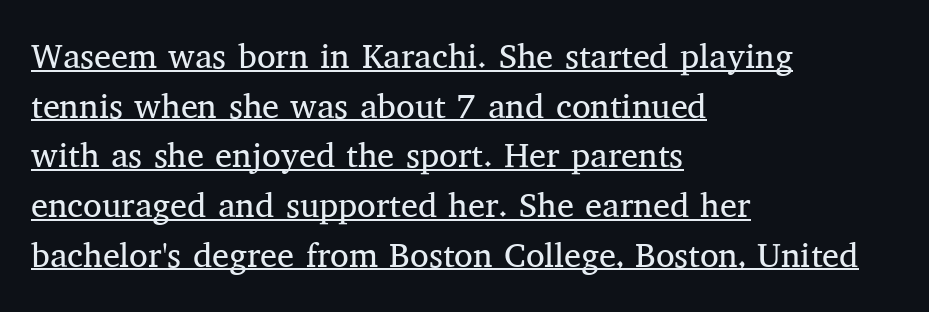
{"serif": "yes", "italic": "no", "bold": "no", "weight": "regular", "width": "normal", "stroke_contrast": "medium", "x_height": "medium", "monospaced": "no", "underline": "yes", "align": "left", "line_spacing": "normal", "line_spacing_ratio": 1.46, "letter_spacing": "normal", "letter_spacing_em": 0.0, "glyph_px": 34}
